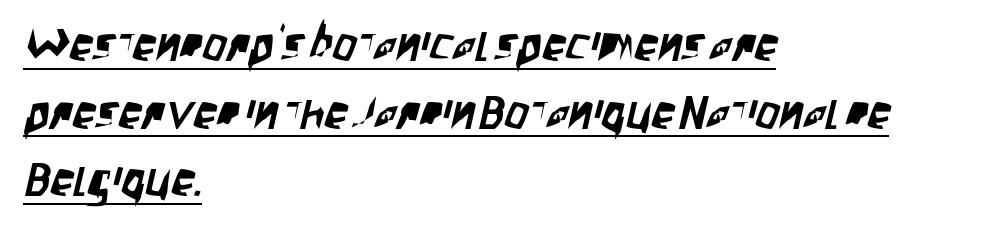
Q: Is the typeface a serif or a sans-serif typeface? A: Sans-serif.
Q: Is the text underlined? A: Yes.
Q: How is the paragraph aligned? A: Left-aligned.
Q: Is the spacing between letters normal or unusually wide? A: Normal.
Q: Is the spacing between lines tight, normal or loose? A: Normal.
Q: Width (condensed, normal, or wide)? A: Condensed.
Q: Stroke contrast? A: Low.
Q: x-height? A: Large.
Q: Monospaced? A: No.
